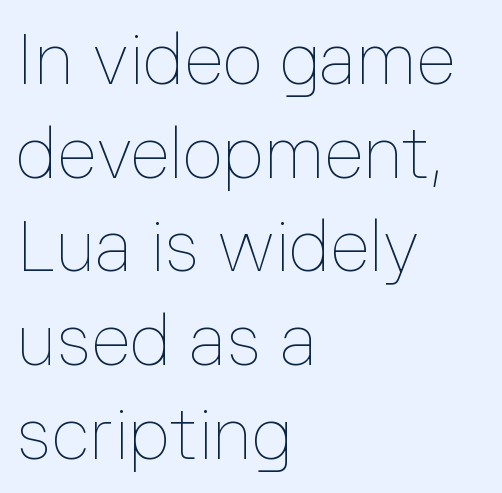
Q: Is the text bold? A: No.
Q: Is the text italic (slanted)? A: No, it is upright.
Q: Is the text underlined? A: No.
Q: How is the paragraph aligned? A: Left-aligned.
Q: Is the spacing between letters normal or unusually wide? A: Normal.
Q: Is the spacing between lines tight, normal or loose? A: Normal.
Q: Width (condensed, normal, or wide)? A: Normal.
Q: Stroke contrast? A: Low.
Q: x-height? A: Medium.
Q: Monospaced? A: No.
